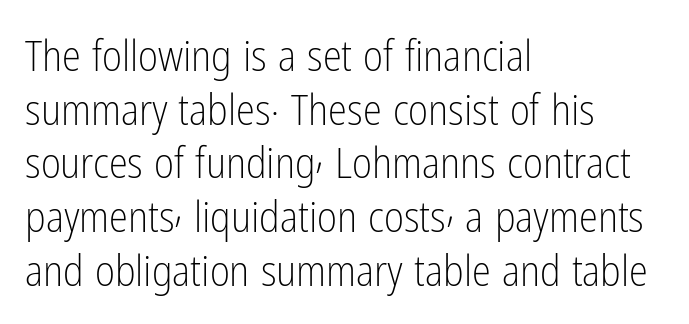
{"serif": "no", "italic": "no", "bold": "no", "weight": "light", "width": "condensed", "stroke_contrast": "low", "x_height": "medium", "monospaced": "no", "underline": "no", "align": "left", "line_spacing": "normal", "line_spacing_ratio": 1.25, "letter_spacing": "normal", "letter_spacing_em": 0.0, "glyph_px": 43}
